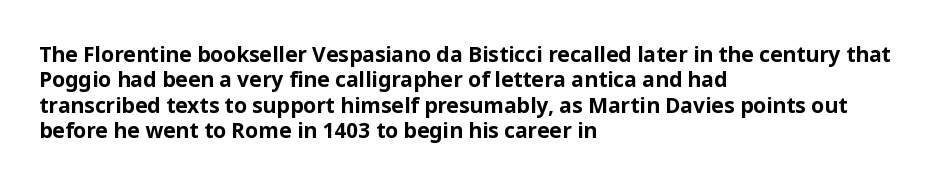
The image shows 21 px bold type, upright; set left-aligned, line spacing 1.21x, normal letter spacing, not underlined.
